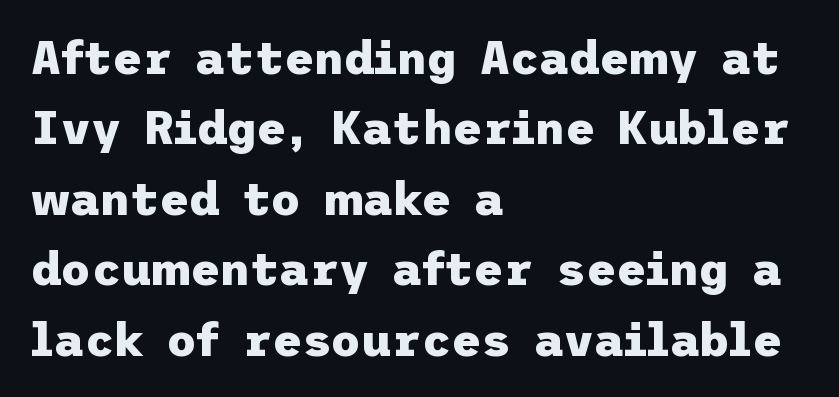
{"serif": "no", "italic": "no", "bold": "yes", "weight": "heavy", "width": "normal", "stroke_contrast": "low", "x_height": "medium", "underline": "no", "align": "left", "line_spacing": "normal", "line_spacing_ratio": 1.53, "letter_spacing": "normal", "letter_spacing_em": 0.0, "glyph_px": 46}
